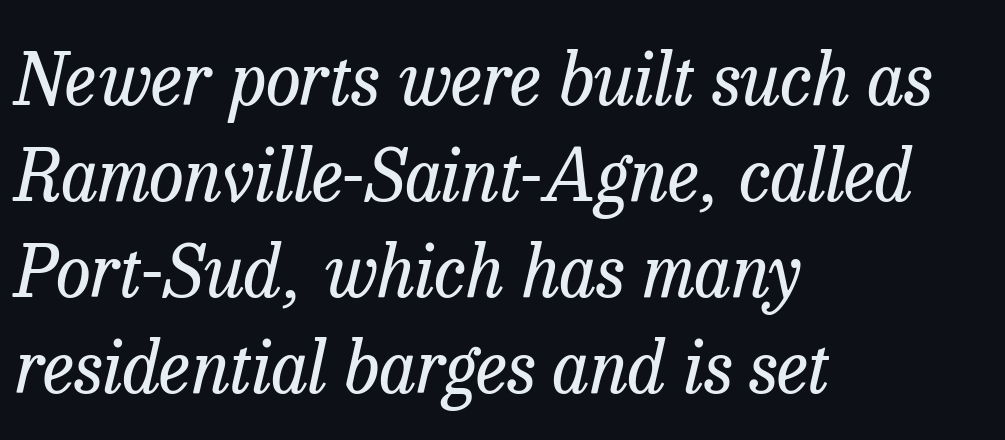
The image shows 71 px regular-weight serif type, italic (leaning right); set left-aligned, normal line spacing (1.35x), normal letter spacing, not underlined; low stroke contrast and a medium x-height.
